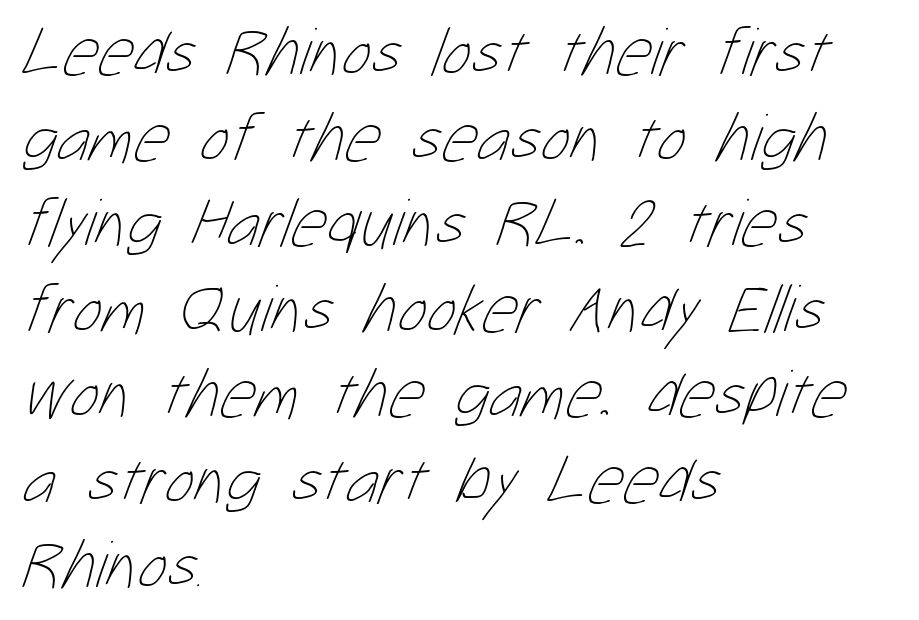
The image shows 69 px thin, condensed type; set left-aligned, line spacing 1.24x, normal letter spacing, not underlined; low stroke contrast and a medium x-height.
